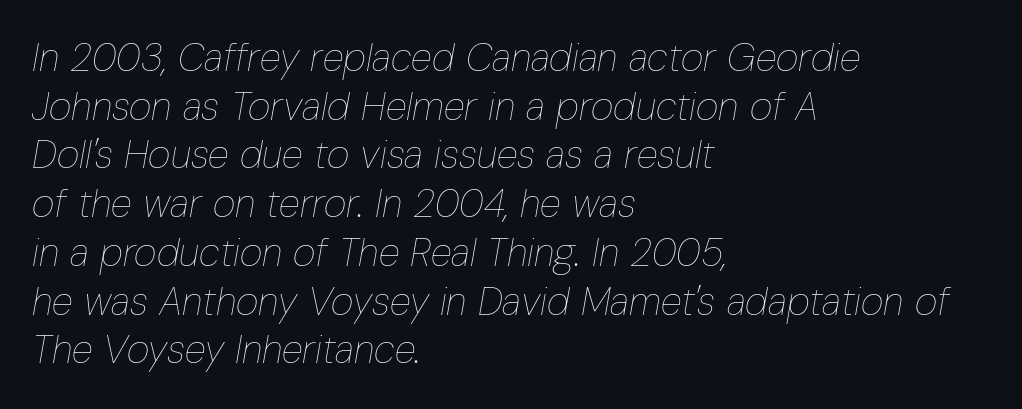
The passage shown is typed in a proportional face where columns would drift. A quiet, ordinary-to-light weight characterises the typeface. Glyph-to-glyph distance matches everyday printed text. The line-height multiplier appears to be the usual default. A classic flush-left, rag-right setting is used for this passage. Letters rest on an invisible, unmarked baseline.
